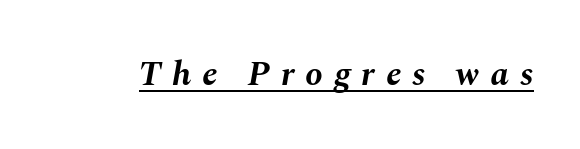
The image shows 35 px bold type, italic (leaning right); set unusually wide letter spacing (+0.31 em), underlined; medium stroke contrast and a medium x-height.
